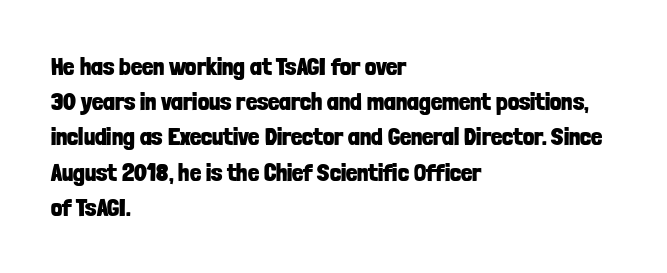
The image shows 25 px bold type, upright; set left-aligned, normal line spacing (1.41x), normal letter spacing, not underlined.
